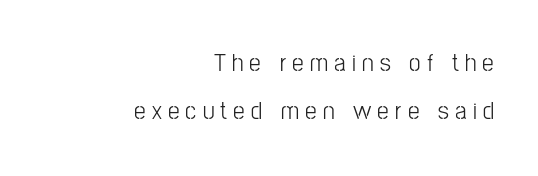
Look at the tracking — it's clearly loosened, letters drifting apart. Counters stay open thanks to moderate or lighter strokes. The baseline area is clear. The font's upright variant was chosen for this text.
